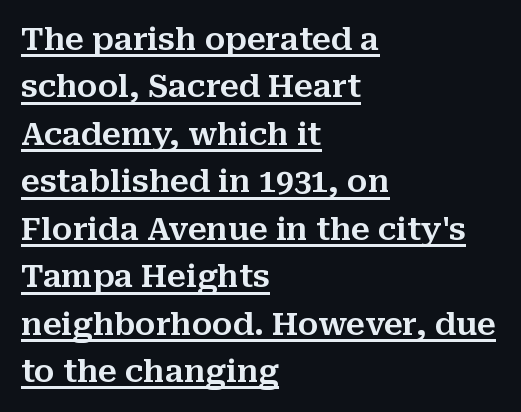
The image shows 31 px serif type, upright; set left-aligned, normal line spacing (1.53x), normal letter spacing, underlined; medium stroke contrast and a medium x-height.
